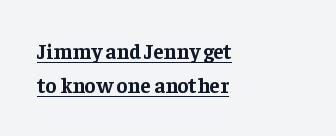
The image shows 21 px bold type, upright; set left-aligned, normal line spacing (1.62x), normal letter spacing, underlined.
